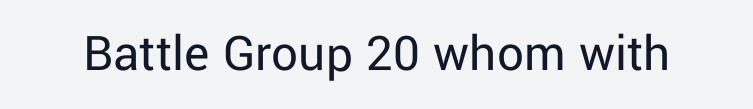
{"serif": "no", "italic": "no", "bold": "no", "weight": "regular", "width": "normal", "stroke_contrast": "low", "x_height": "medium", "monospaced": "no", "underline": "no", "letter_spacing": "normal", "letter_spacing_em": 0.0, "glyph_px": 53}
